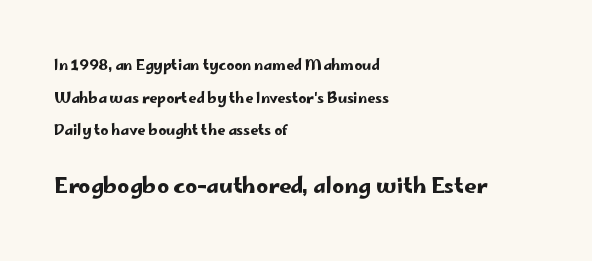
The image shows 21 px text type, upright; set left-aligned, loose line spacing (2.33x), normal letter spacing, not underlined; the second (bottom) block is 1.5x larger.
